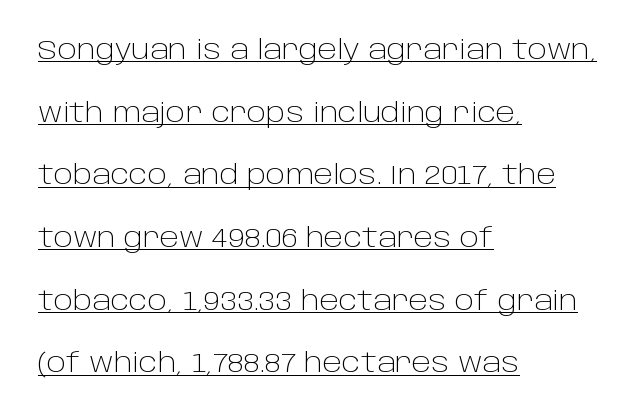
Q: Is the text bold? A: No.
Q: Is the text italic (slanted)? A: No, it is upright.
Q: Is the text underlined? A: Yes.
Q: How is the paragraph aligned? A: Left-aligned.
Q: Is the spacing between letters normal or unusually wide? A: Normal.
Q: Is the spacing between lines tight, normal or loose? A: Loose.
